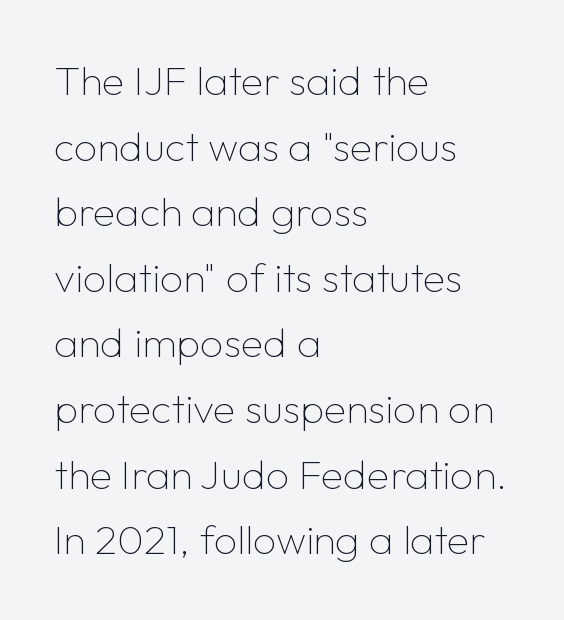
Q: Is the text bold? A: No.
Q: Is the text italic (slanted)? A: No, it is upright.
Q: Is the typeface a serif or a sans-serif typeface? A: Sans-serif.
Q: Is the text underlined? A: No.
Q: How is the paragraph aligned? A: Left-aligned.
Q: Is the spacing between letters normal or unusually wide? A: Normal.
Q: Is the spacing between lines tight, normal or loose? A: Normal.
Q: Width (condensed, normal, or wide)? A: Normal.
Q: Stroke contrast? A: Low.
Q: x-height? A: Medium.
Q: Monospaced? A: No.
